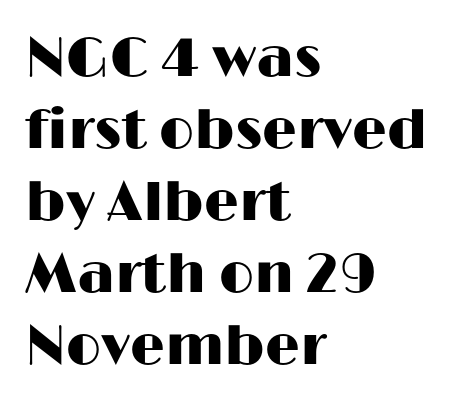
{"serif": "no", "italic": "no", "width": "wide", "stroke_contrast": "high", "x_height": "medium", "monospaced": "no", "underline": "no", "align": "left", "line_spacing": "normal", "line_spacing_ratio": 1.31, "letter_spacing": "normal", "letter_spacing_em": 0.0, "glyph_px": 55}
